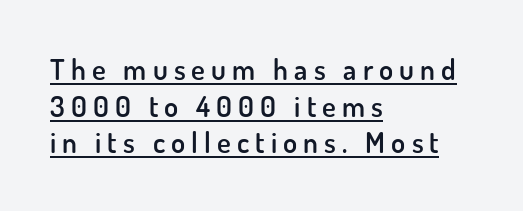
The rendering uses natural spacing where letterforms have individual widths. Where is the straight margin? On the left. The letters are semibold — heavier than regular but short of a full bold. A sans-serif font was chosen for this passage.
